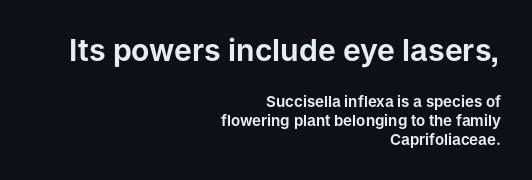
Q: Is the text italic (slanted)? A: No, it is upright.
Q: Is the typeface a serif or a sans-serif typeface? A: Sans-serif.
Q: Is the text underlined? A: No.
Q: How is the paragraph aligned? A: Right-aligned.
Q: Is the spacing between letters normal or unusually wide? A: Normal.
Q: Is the spacing between lines tight, normal or loose? A: Normal.
Q: Which block of text is set in a larger size, the first (top) or the second (bottom)? A: The first (top) one.
Q: Width (condensed, normal, or wide)? A: Normal.
Q: Stroke contrast? A: Low.
Q: x-height? A: Medium.
Q: Monospaced? A: No.
